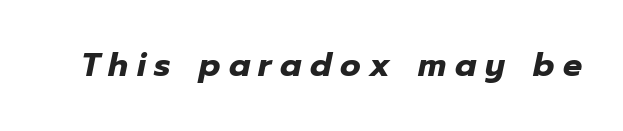
Q: Is the text bold? A: Yes.
Q: Is the text italic (slanted)? A: Yes, it leans right by about 12 degrees.
Q: Is the text underlined? A: No.
Q: Is the spacing between letters normal or unusually wide? A: Unusually wide.
Q: Width (condensed, normal, or wide)? A: Normal.
Q: Stroke contrast? A: Low.
Q: x-height? A: Medium.
Q: Monospaced? A: No.
